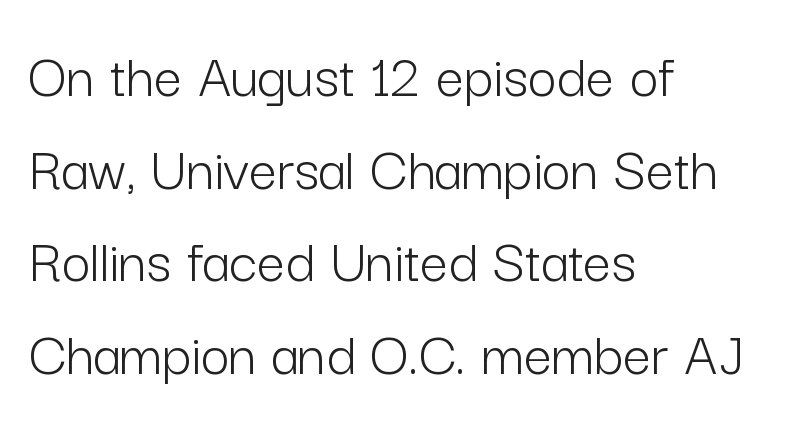
Letters rest on an invisible, unmarked baseline. The gaps between neighbouring characters are ordinary and unremarkable. Serifs: no, the terminals of the letterforms are clean. These lines are rendered in a variable-pitch font. Is there any slant? The stems are plumb. Unbolded letterforms with no extra heft.
